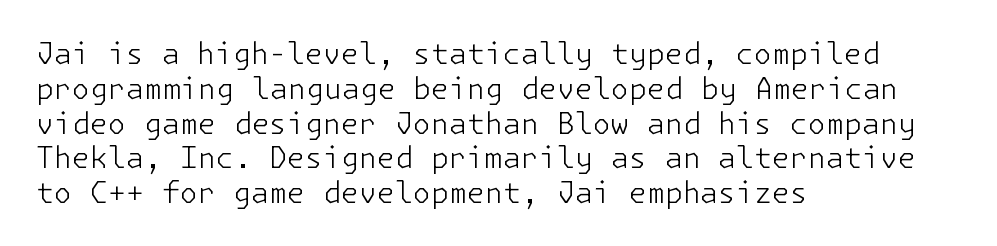
Q: Is the text bold? A: No.
Q: Is the text italic (slanted)? A: No, it is upright.
Q: Is the typeface a serif or a sans-serif typeface? A: Sans-serif.
Q: Is the text underlined? A: No.
Q: How is the paragraph aligned? A: Left-aligned.
Q: Is the spacing between letters normal or unusually wide? A: Normal.
Q: Width (condensed, normal, or wide)? A: Normal.
Q: Stroke contrast? A: Low.
Q: x-height? A: Medium.
